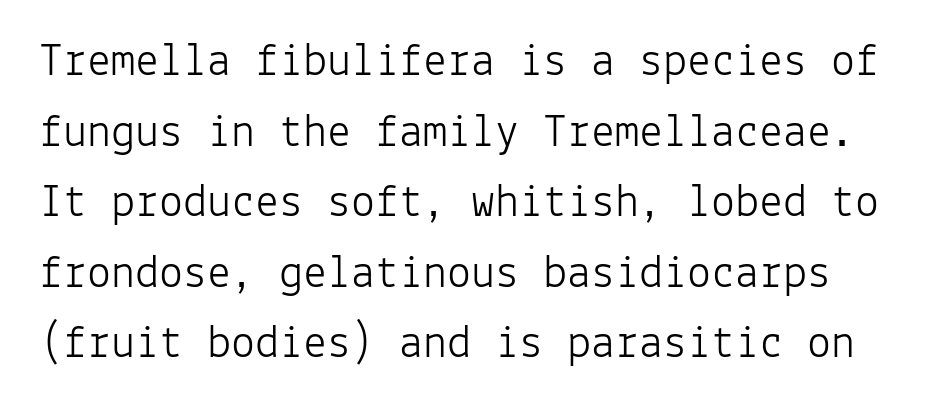
A typesetter would call this zero additional tracking. Horizontal bands of white between lines are of average thickness. Note: no serifs on the glyphs. You could count columns in this text — the font is strictly monospaced. Rule under the text: the space is simply empty. The axis of the letterforms is exactly vertical.
